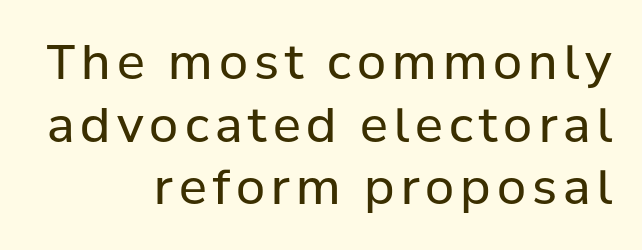
Q: Is the text bold? A: No.
Q: Is the text italic (slanted)? A: No, it is upright.
Q: Is the typeface a serif or a sans-serif typeface? A: Sans-serif.
Q: Is the text underlined? A: No.
Q: How is the paragraph aligned? A: Right-aligned.
Q: Is the spacing between lines tight, normal or loose? A: Normal.
Q: Width (condensed, normal, or wide)? A: Normal.
Q: Stroke contrast? A: Low.
Q: x-height? A: Medium.
Q: Monospaced? A: No.
